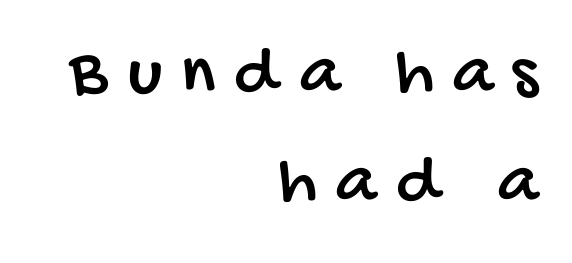
{"serif": "no", "width": "condensed", "stroke_contrast": "low", "x_height": "large", "monospaced": "no", "underline": "no", "align": "right", "line_spacing": "normal", "line_spacing_ratio": 1.5, "letter_spacing": "wide", "letter_spacing_em": 0.26, "glyph_px": 73}
